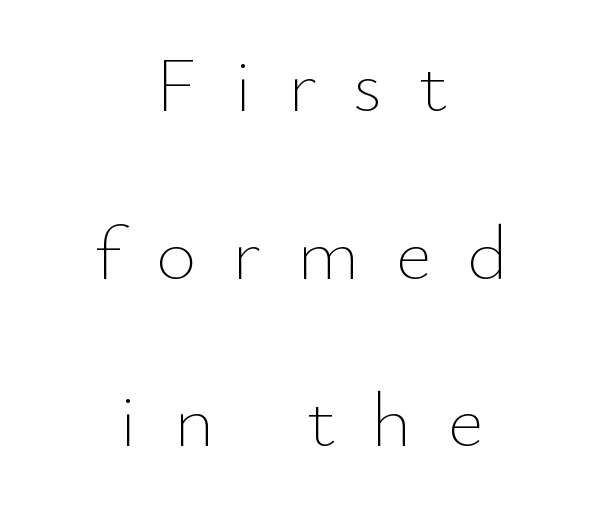
{"italic": "no", "bold": "no", "weight": "thin", "width": "normal", "stroke_contrast": "low", "x_height": "small", "monospaced": "no", "underline": "no", "align": "center", "line_spacing": "loose", "line_spacing_ratio": 2.15, "letter_spacing": "wide", "letter_spacing_em": 0.46, "glyph_px": 78}
